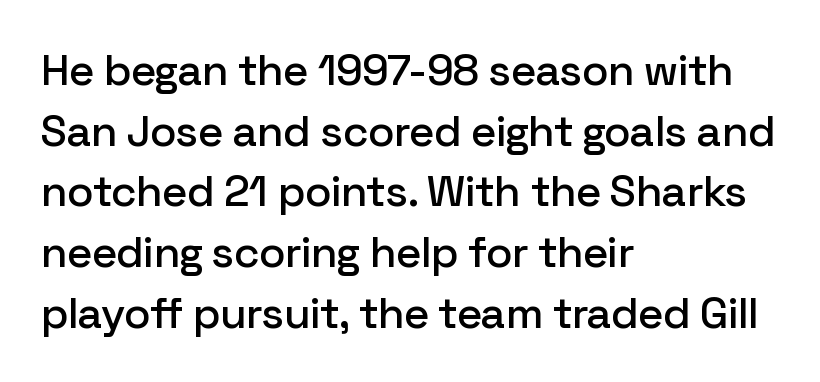
{"serif": "no", "italic": "no", "width": "normal", "stroke_contrast": "low", "x_height": "medium", "monospaced": "no", "underline": "no", "align": "left", "line_spacing": "normal", "line_spacing_ratio": 1.38, "letter_spacing": "normal", "letter_spacing_em": 0.0, "glyph_px": 44}
